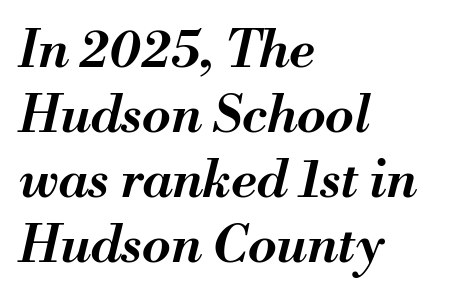
This sample is left-justified, so line endings fall wherever the words run out. The font is running at a semibold setting, under full bold. Default kerning and tracking; the words read as compact shapes. Italic? Definitely — the glyphs are oblique. Looks like regular typesetting: each glyph gets only the width it needs.
